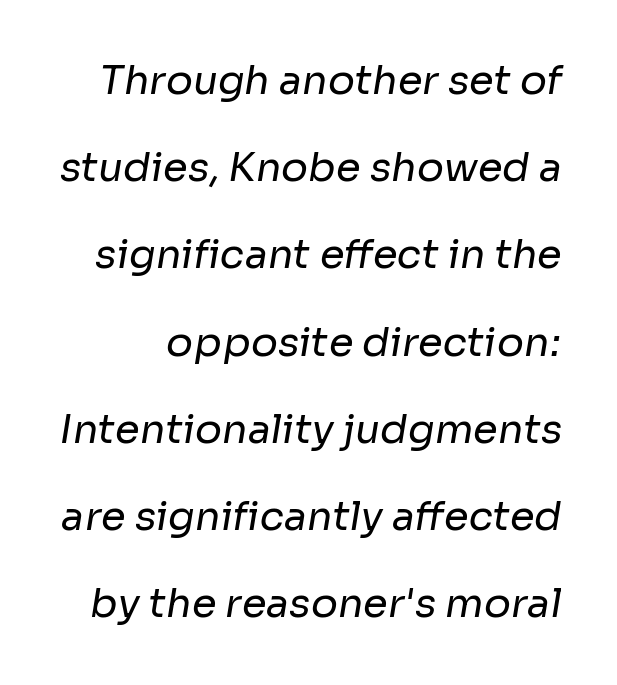
The image shows 40 px regular-weight sans-serif type; set loose line spacing (2.18x), normal letter spacing, not underlined; low stroke contrast and a medium x-height.
